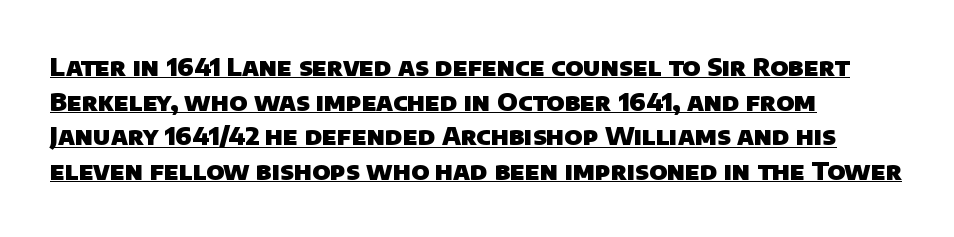
The image shows 25 px bold type; set left-aligned, normal line spacing (1.39x), normal letter spacing, underlined.
